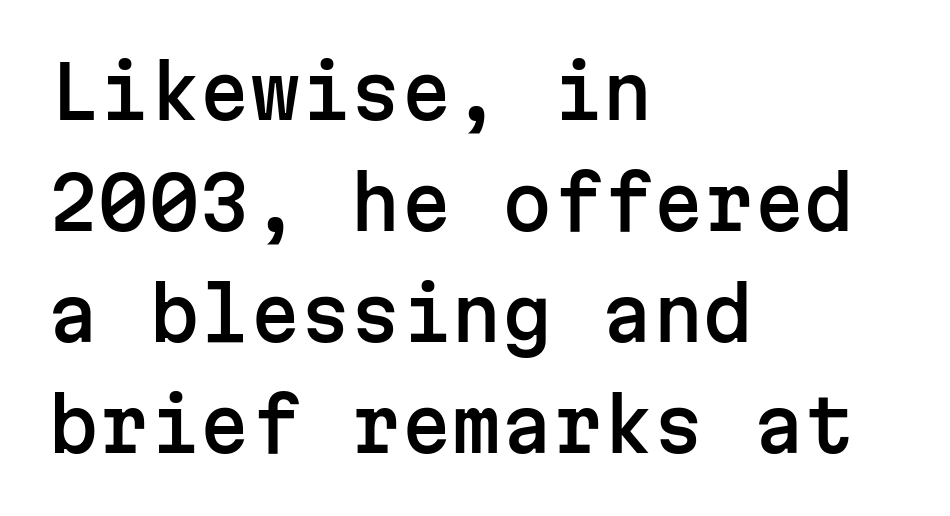
The image shows 72 px sans-serif type, upright, monospaced; set left-aligned, normal line spacing (1.54x), normal letter spacing, not underlined; low stroke contrast and a medium x-height.
